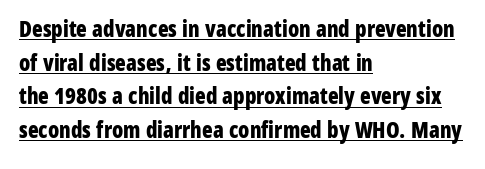
{"italic": "no", "bold": "yes", "underline": "yes", "align": "left", "line_spacing": "normal", "line_spacing_ratio": 1.53, "letter_spacing": "normal", "letter_spacing_em": 0.0, "glyph_px": 22}
